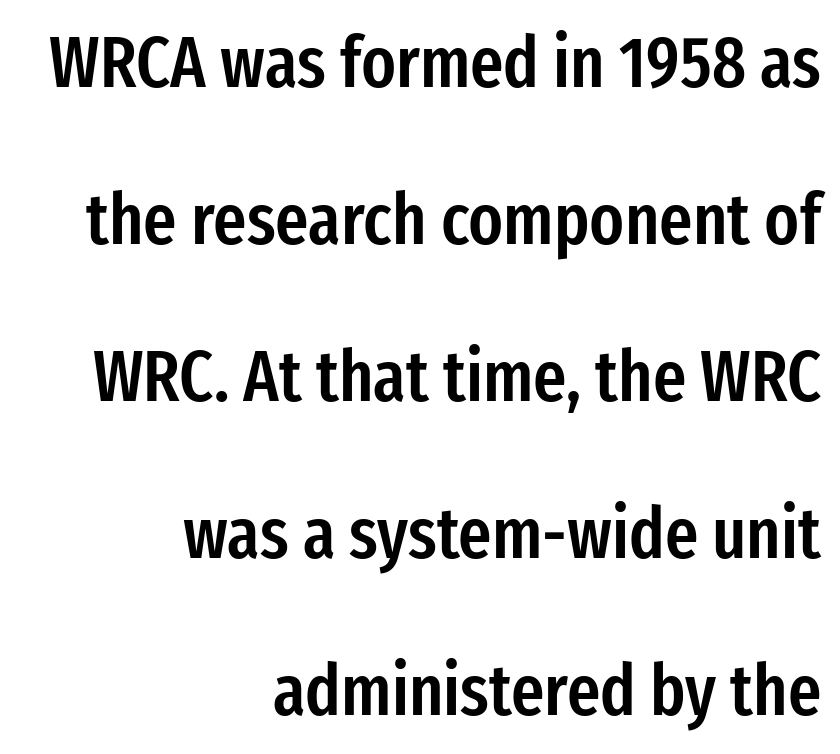
These lines were composed using upright roman letters. Semibold letterforms, between regular and bold. Unlike a traditional serif, this face leaves its strokes unadorned. A clean baseline with only descenders dipping below it.
